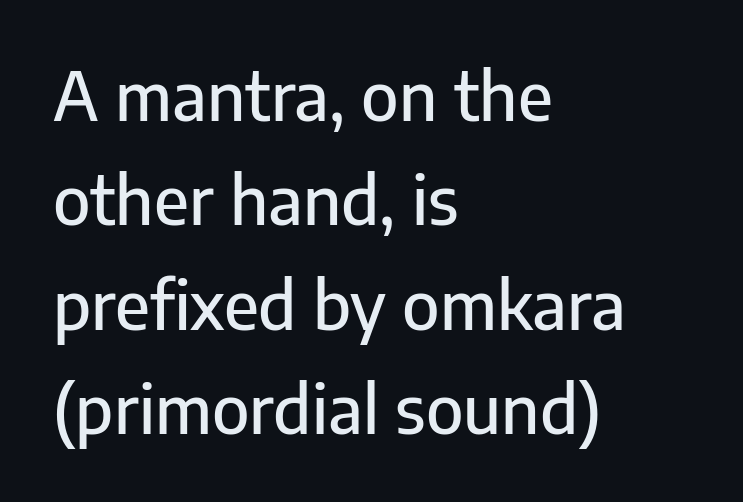
The image shows 66 px sans-serif type, upright; set left-aligned, normal line spacing (1.58x), normal letter spacing, not underlined; low stroke contrast and a medium x-height.
